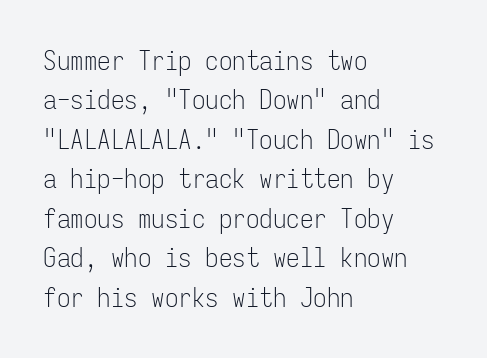
The image shows 27 px text type, upright; set left-aligned, normal line spacing (1.46x), normal letter spacing, not underlined.
